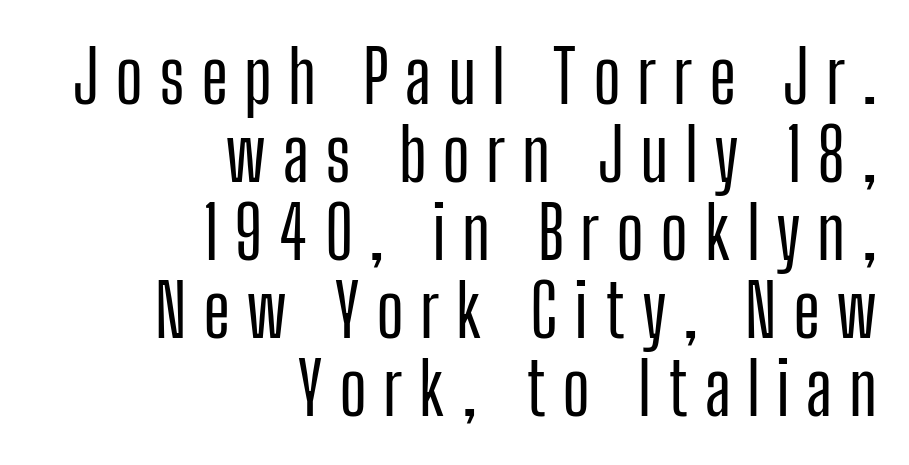
Is there much room between lines? No — they nearly touch. Do the characters align in a grid? No, the font is proportional. The face used here is a sans, in the tradition of grotesques and geometrics. No italicization has been applied; the sample stays upright. The gaps between neighbouring characters are conspicuously large.
